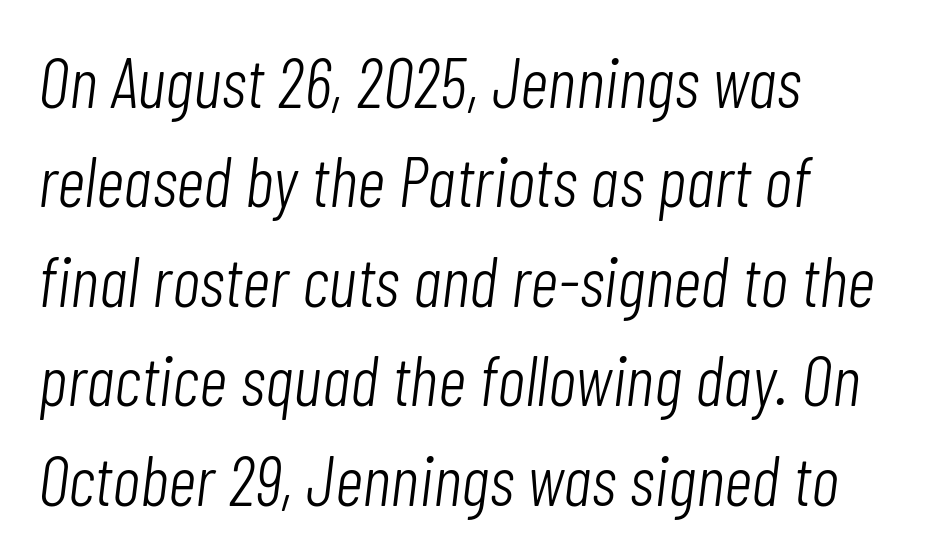
Q: Is the text bold? A: No.
Q: Is the text italic (slanted)? A: Yes, it leans right by about 7 degrees.
Q: Is the text underlined? A: No.
Q: How is the paragraph aligned? A: Left-aligned.
Q: Is the spacing between letters normal or unusually wide? A: Normal.
Q: Is the spacing between lines tight, normal or loose? A: Normal.
Q: Width (condensed, normal, or wide)? A: Condensed.
Q: Stroke contrast? A: Low.
Q: x-height? A: Medium.
Q: Monospaced? A: No.
